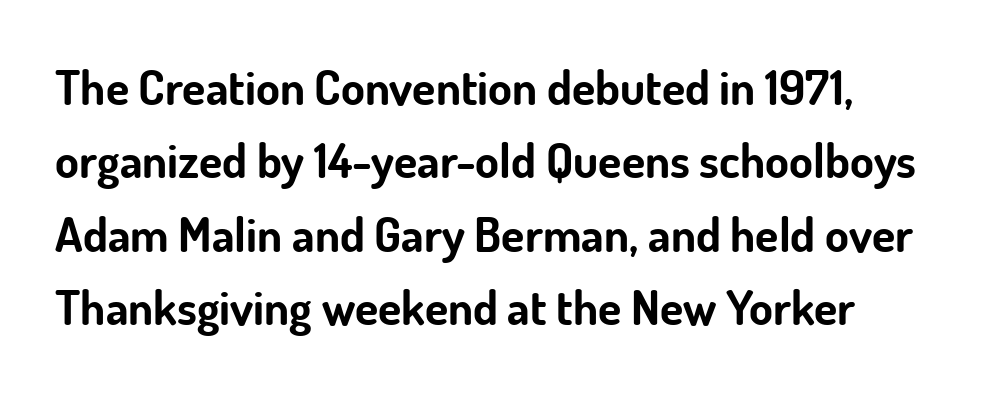
The font's upright variant was chosen for this text. The typeface chosen for these lines omits serifs. This sample uses plain, unmodified letter spacing. Does the leading feel generous? No, just average. Bold? Absolutely — the strokes are thick and heavy.
